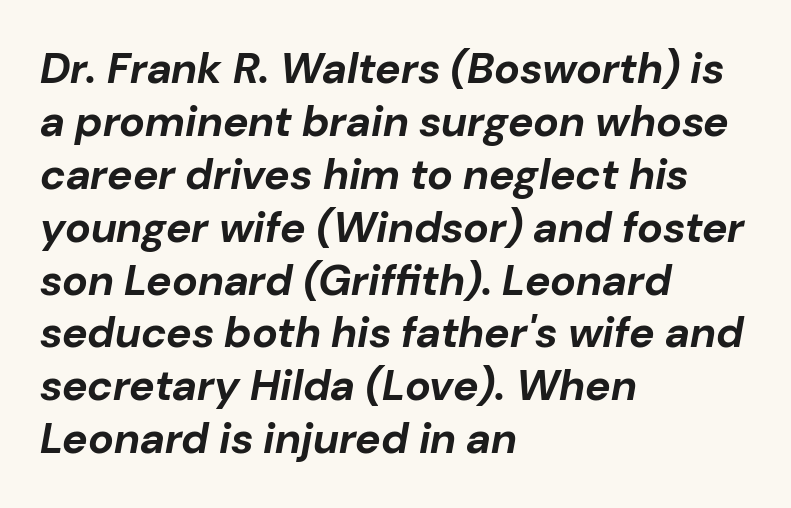
Q: Is the text bold? A: Yes.
Q: Is the text italic (slanted)? A: Yes, it leans right by about 10 degrees.
Q: Is the text underlined? A: No.
Q: How is the paragraph aligned? A: Left-aligned.
Q: Is the spacing between letters normal or unusually wide? A: Normal.
Q: Width (condensed, normal, or wide)? A: Normal.
Q: Stroke contrast? A: Low.
Q: x-height? A: Medium.
Q: Monospaced? A: No.
